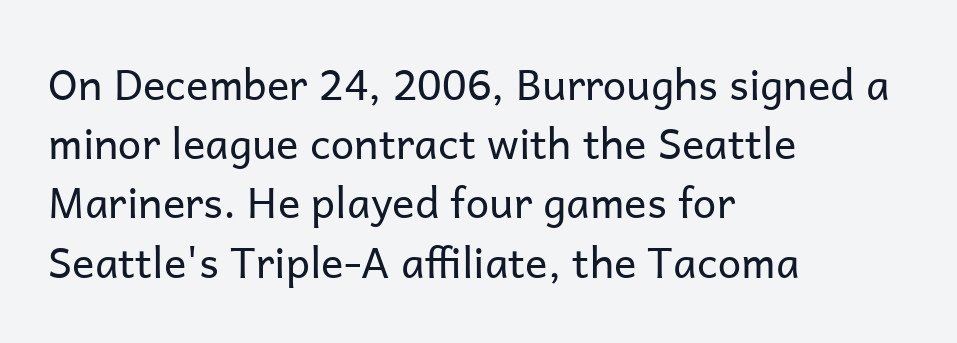
The image shows 42 px regular-weight sans-serif type, upright; set left-aligned, normal line spacing (1.41x), normal letter spacing, not underlined; low stroke contrast and a medium x-height.
